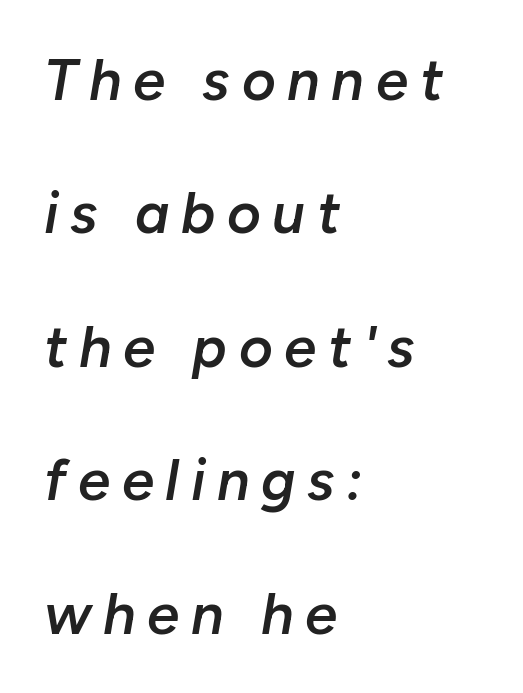
The image shows 58 px semibold type, italic (leaning right); set left-aligned, loose line spacing (2.3x), unusually wide letter spacing (+0.2 em), not underlined; low stroke contrast and a medium x-height.
